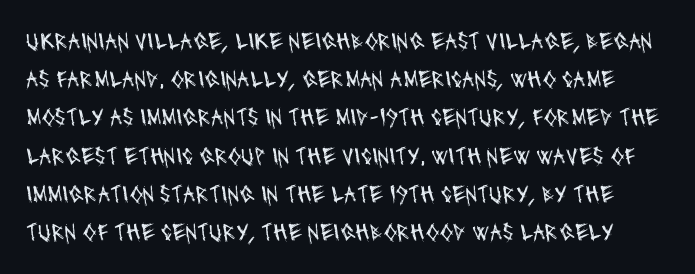
{"bold": "no", "underline": "no", "line_spacing": "normal", "line_spacing_ratio": 1.53, "letter_spacing": "normal", "letter_spacing_em": 0.0, "glyph_px": 25}
